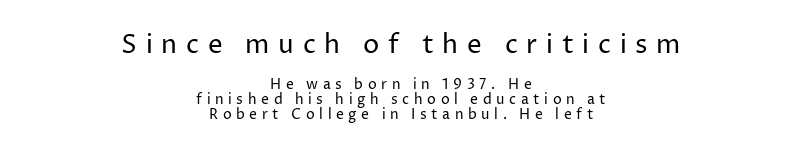
This sample uses an upright cut, with every glyph sitting square on the baseline. The strip under each line holds only bare page. Think standard paragraph weight, or any step lighter than that. In terms of leading, this rendering errs on the cramped side. Type size steps down from the first block to the second. The whitespace from short lines is split evenly between both sides.
